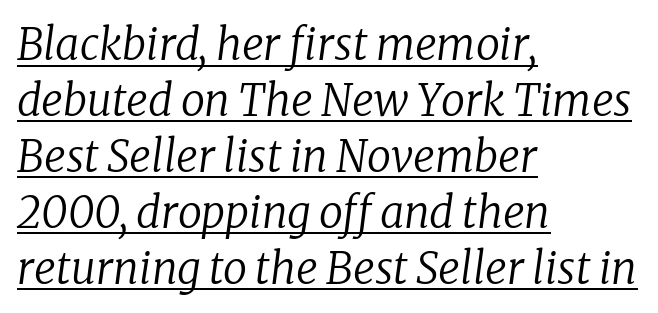
Regular leading. This reads as an unemphasized weight, regular at the heaviest. Note: serifs present on the glyphs. Casual observation: everything's shoved over to the left. Notice how a bar underscores the lettering throughout. No extra tracking has been applied to these lines.
